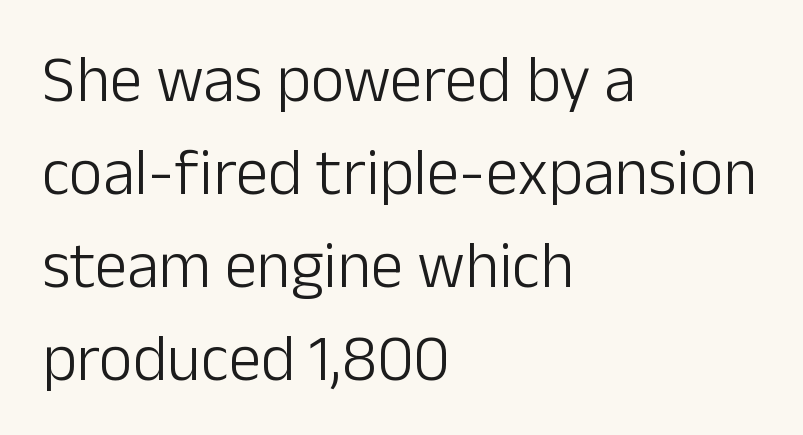
Q: Is the text bold? A: No.
Q: Is the text italic (slanted)? A: No, it is upright.
Q: Is the typeface a serif or a sans-serif typeface? A: Sans-serif.
Q: Is the text underlined? A: No.
Q: How is the paragraph aligned? A: Left-aligned.
Q: Is the spacing between letters normal or unusually wide? A: Normal.
Q: Is the spacing between lines tight, normal or loose? A: Normal.
Q: Width (condensed, normal, or wide)? A: Normal.
Q: Stroke contrast? A: Low.
Q: x-height? A: Medium.
Q: Monospaced? A: No.
